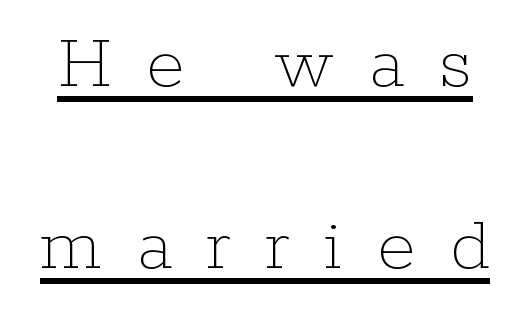
{"italic": "no", "bold": "no", "weight": "thin", "width": "normal", "stroke_contrast": "low", "x_height": "medium", "monospaced": "no", "underline": "yes", "line_spacing": "loose", "line_spacing_ratio": 2.33, "letter_spacing": "wide", "letter_spacing_em": 0.44, "glyph_px": 78}
